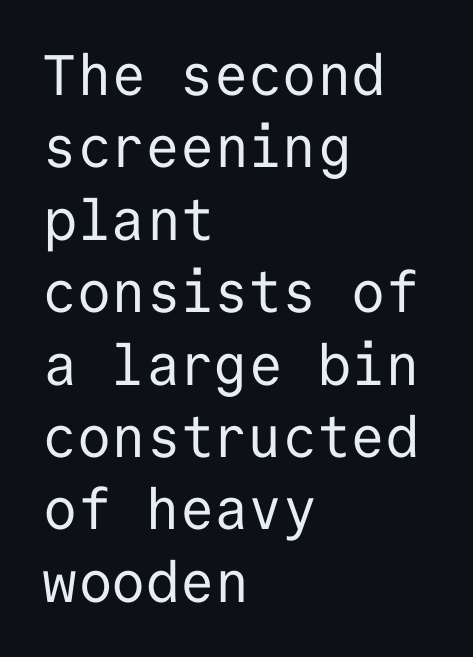
Q: Is the text bold? A: No.
Q: Is the text italic (slanted)? A: No, it is upright.
Q: Is the typeface a serif or a sans-serif typeface? A: Sans-serif.
Q: Is the text underlined? A: No.
Q: How is the paragraph aligned? A: Left-aligned.
Q: Is the spacing between letters normal or unusually wide? A: Normal.
Q: Is the spacing between lines tight, normal or loose? A: Normal.
Q: Width (condensed, normal, or wide)? A: Normal.
Q: Stroke contrast? A: Low.
Q: x-height? A: Medium.
Q: Monospaced? A: Yes.
